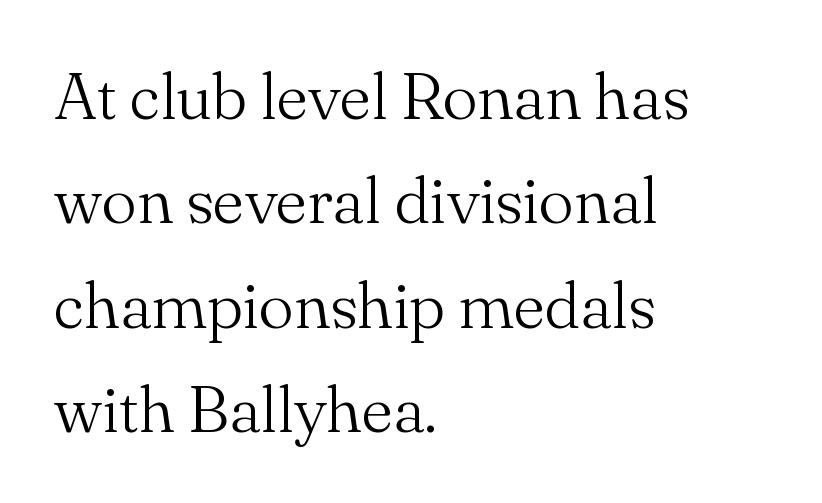
{"serif": "yes", "italic": "no", "bold": "no", "weight": "light", "width": "normal", "stroke_contrast": "medium", "x_height": "small", "monospaced": "no", "underline": "no", "align": "left", "line_spacing": "normal", "line_spacing_ratio": 1.58, "letter_spacing": "normal", "letter_spacing_em": 0.0, "glyph_px": 66}
